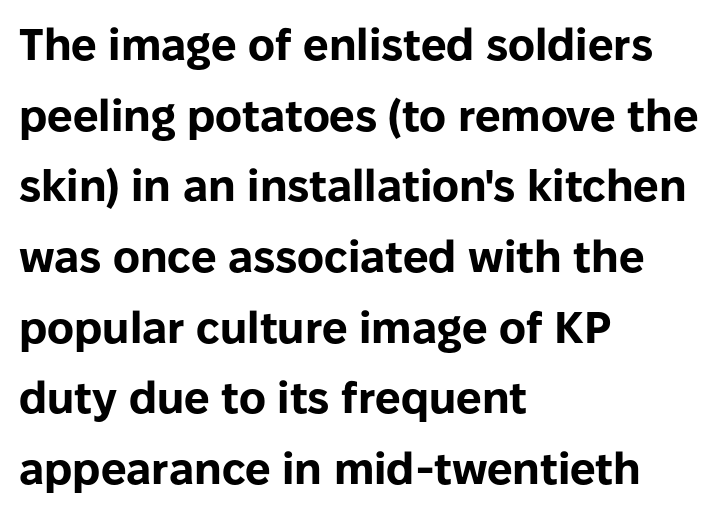
The image shows 45 px bold sans-serif type, upright; set left-aligned, normal line spacing (1.57x), normal letter spacing, not underlined; low stroke contrast and a medium x-height.
